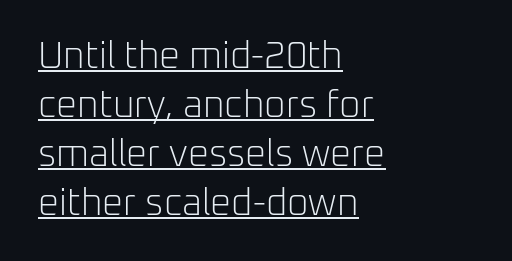
Tracking value appears to be zero — textbook default spacing. If you drew a ruler down the left edge, every line would touch it. The type family on display is of the sans-serif kind. If you measured baseline to baseline, you'd find a middling distance. A typesetter would call this proportional, since set widths differ per character. The face looks like a standard text weight, possibly lighter.
